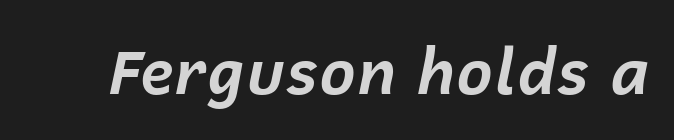
The image shows 62 px bold type, italic (leaning right); set normal letter spacing, not underlined; low stroke contrast and a medium x-height.
